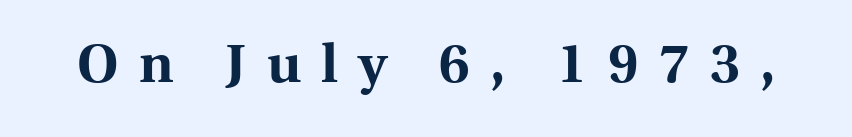
The image shows 54 px bold serif type, upright; set unusually wide letter spacing (+0.38 em), not underlined; a medium x-height.
